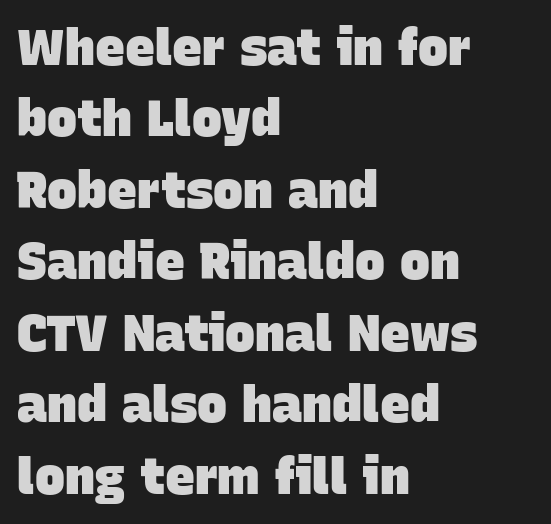
Q: Is the text bold? A: Yes.
Q: Is the typeface a serif or a sans-serif typeface? A: Sans-serif.
Q: Is the text underlined? A: No.
Q: How is the paragraph aligned? A: Left-aligned.
Q: Is the spacing between letters normal or unusually wide? A: Normal.
Q: Is the spacing between lines tight, normal or loose? A: Normal.
Q: Width (condensed, normal, or wide)? A: Normal.
Q: Stroke contrast? A: Low.
Q: x-height? A: Large.
Q: Monospaced? A: No.
